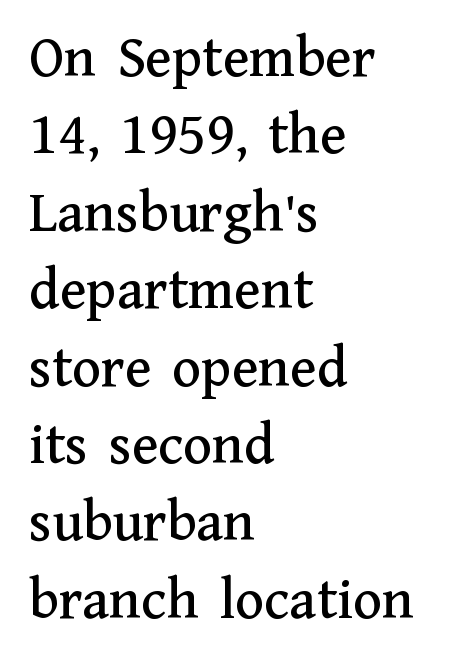
{"serif": "yes", "italic": "no", "width": "normal", "stroke_contrast": "medium", "x_height": "medium", "monospaced": "no", "underline": "no", "align": "left", "line_spacing": "normal", "line_spacing_ratio": 1.29, "letter_spacing": "normal", "letter_spacing_em": 0.0, "glyph_px": 60}
